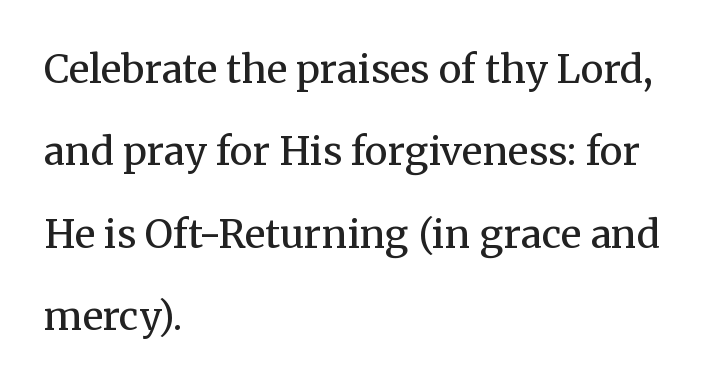
{"serif": "yes", "italic": "no", "bold": "no", "weight": "regular", "width": "normal", "stroke_contrast": "medium", "x_height": "medium", "monospaced": "no", "underline": "no", "align": "left", "line_spacing": "loose", "line_spacing_ratio": 2.11, "letter_spacing": "normal", "letter_spacing_em": 0.0, "glyph_px": 39}
